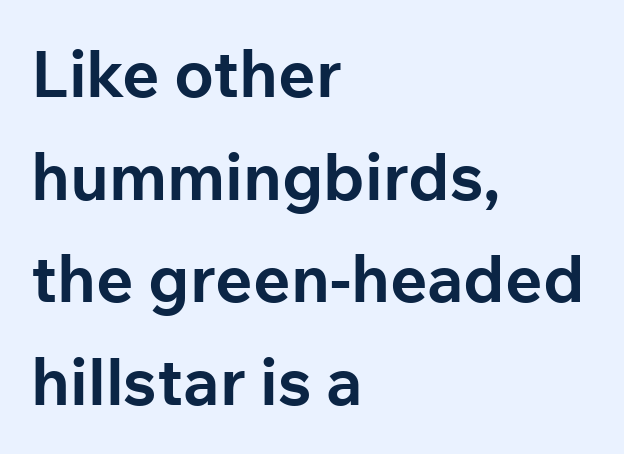
The image shows 65 px bold sans-serif type, upright; set left-aligned, normal line spacing (1.58x), normal letter spacing, not underlined; low stroke contrast and a medium x-height.
